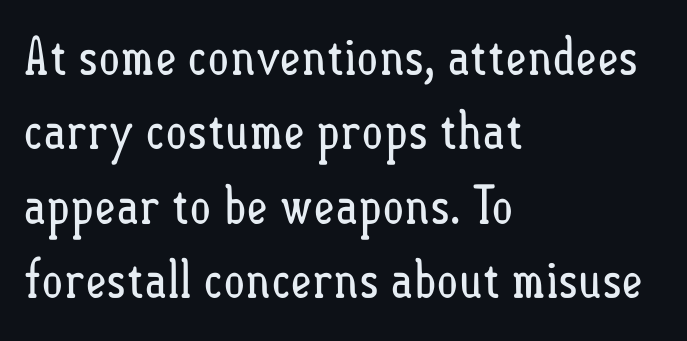
{"italic": "no", "bold": "no", "weight": "regular", "width": "condensed", "stroke_contrast": "low", "x_height": "small", "monospaced": "no", "underline": "no", "align": "left", "line_spacing": "normal", "line_spacing_ratio": 1.43, "letter_spacing": "normal", "letter_spacing_em": 0.0, "glyph_px": 52}
